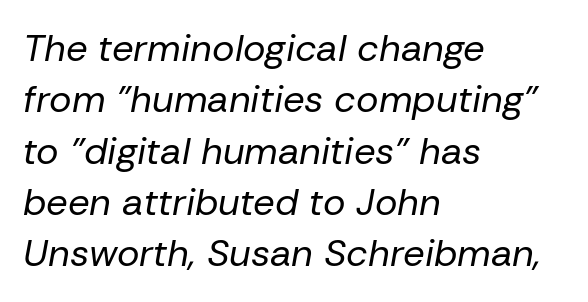
The line-height multiplier appears to be the usual default. Plain, unruled lines of type. The letters advance in unequal steps, a hallmark of proportional type. Observe the ordinary spacing: letters are neighbours, not strangers.
